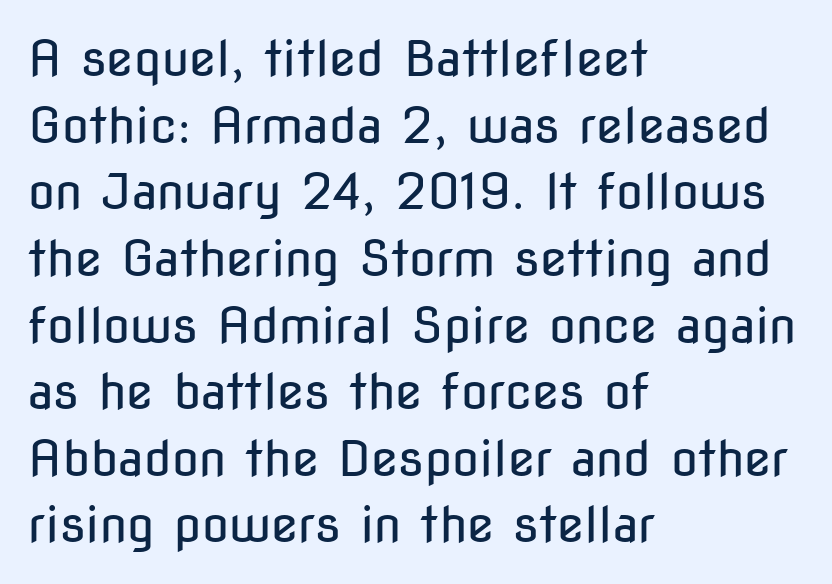
Decoration check: the copy has no underline. These lines are composed in type without serifs. A typesetter would call this proportional, since set widths differ per character. In CSS terms this would be text-align: left. Ordinary non-slanted type is in use. Think standard paragraph weight, or any step lighter than that.
